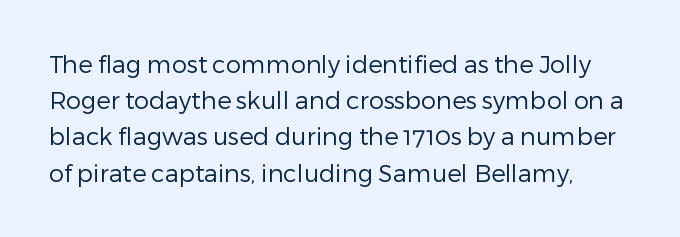
The image shows 24 px text type, upright; set normal line spacing (1.51x), normal letter spacing, not underlined.
